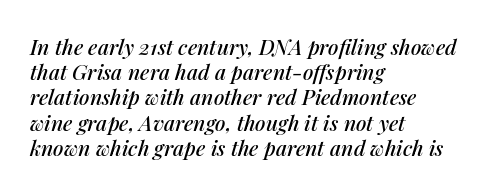
Q: Is the text italic (slanted)? A: Yes, it leans right by about 14 degrees.
Q: Is the text underlined? A: No.
Q: How is the paragraph aligned? A: Left-aligned.
Q: Is the spacing between letters normal or unusually wide? A: Normal.
